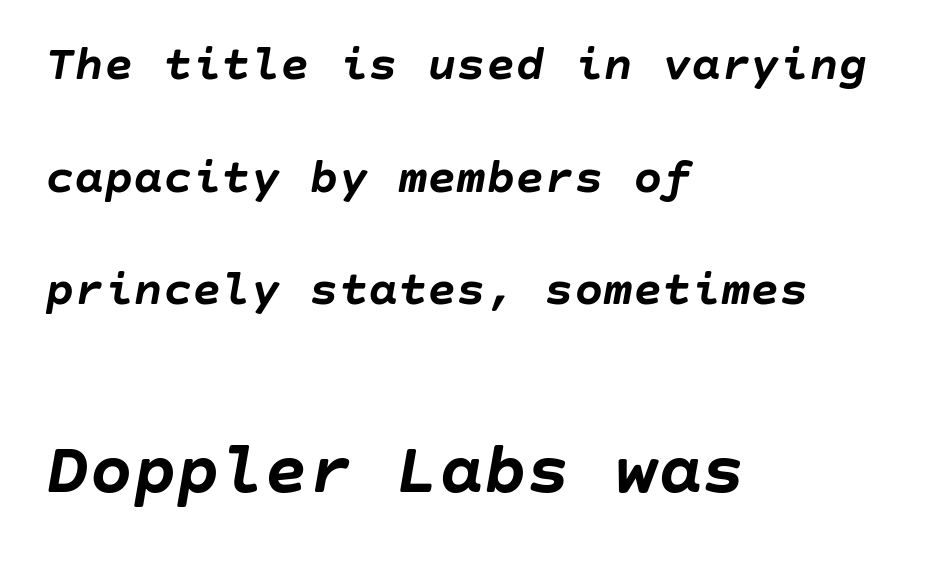
The image shows 73 px semibold type, italic (leaning right); set left-aligned, loose line spacing (2.3x), normal letter spacing, not underlined; the second (bottom) block is 1.49x larger; low stroke contrast and a large x-height.
